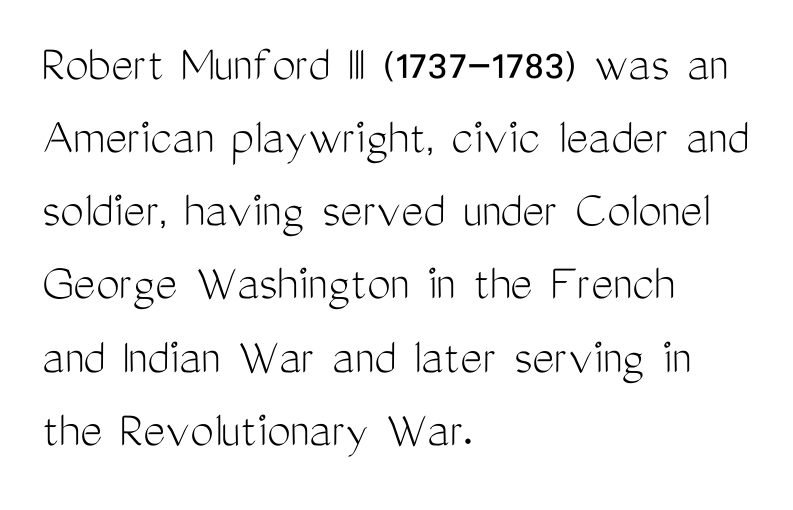
Q: Is the text bold? A: No.
Q: Is the text italic (slanted)? A: No, it is upright.
Q: Is the typeface a serif or a sans-serif typeface? A: Sans-serif.
Q: Is the text underlined? A: No.
Q: How is the paragraph aligned? A: Left-aligned.
Q: Is the spacing between letters normal or unusually wide? A: Normal.
Q: Is the spacing between lines tight, normal or loose? A: Normal.
Q: Width (condensed, normal, or wide)? A: Condensed.
Q: Stroke contrast? A: Medium.
Q: x-height? A: Medium.
Q: Monospaced? A: No.
